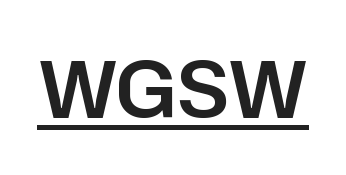
{"serif": "no", "italic": "no", "width": "normal", "stroke_contrast": "low", "x_height": "medium", "monospaced": "no", "underline": "yes", "letter_spacing": "normal", "letter_spacing_em": 0.0, "glyph_px": 77}
